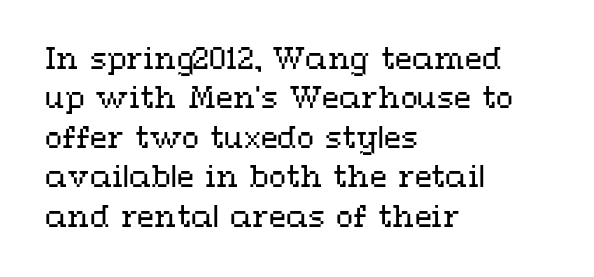
Q: Is the text bold? A: No.
Q: Is the text italic (slanted)? A: No, it is upright.
Q: Is the text underlined? A: No.
Q: How is the paragraph aligned? A: Left-aligned.
Q: Is the spacing between letters normal or unusually wide? A: Normal.
Q: Is the spacing between lines tight, normal or loose? A: Normal.
Q: Width (condensed, normal, or wide)? A: Wide.
Q: Stroke contrast? A: Medium.
Q: x-height? A: Medium.
Q: Monospaced? A: No.
